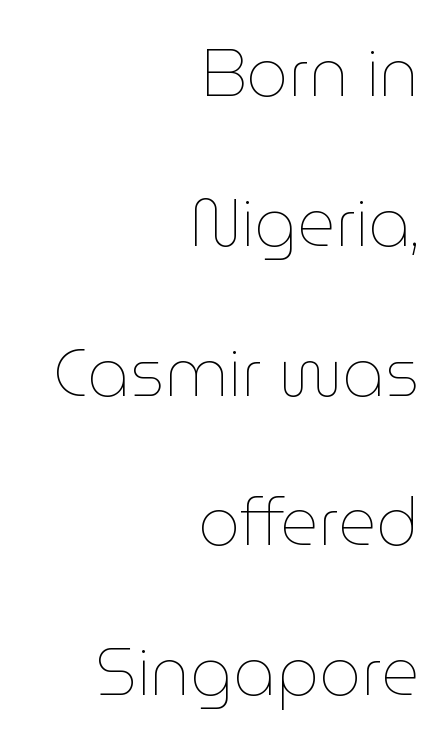
Where is the straight margin? On the right. This sample uses plain, unmodified letter spacing. Posture: vertical. The space beneath each line is pristine and unruled. Is the type heavy? It reads as light-to-regular instead.
